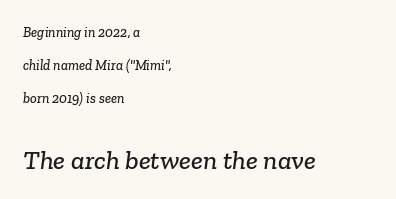
Left-aligned paragraph, ragged on the right. Line spacing here is loose. Letters rest on an invisible, unmarked baseline. The second block has been scaled up relative to the first. Standard letterfit; no display-style spreading of the glyphs.
